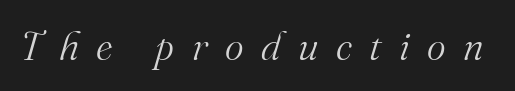
Q: Is the text bold? A: No.
Q: Is the text italic (slanted)? A: Yes, it leans right by about 16 degrees.
Q: Is the typeface a serif or a sans-serif typeface? A: Serif.
Q: Is the text underlined? A: No.
Q: Is the spacing between letters normal or unusually wide? A: Unusually wide.
Q: Width (condensed, normal, or wide)? A: Normal.
Q: Stroke contrast? A: Medium.
Q: x-height? A: Small.
Q: Monospaced? A: No.
